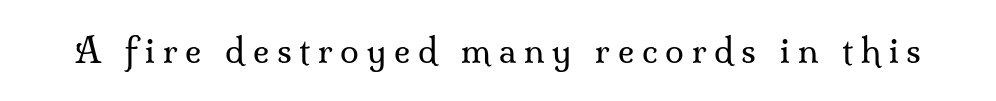
{"serif": "yes", "italic": "no", "bold": "no", "weight": "regular", "width": "normal", "stroke_contrast": "medium", "x_height": "small", "monospaced": "no", "underline": "no", "letter_spacing": "wide", "letter_spacing_em": 0.23, "glyph_px": 34}
